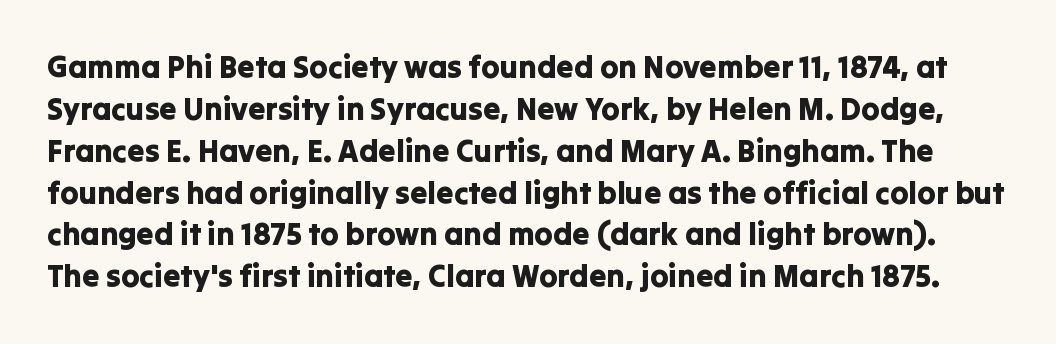
The image shows 31 px sans-serif type, upright; set normal line spacing (1.35x), normal letter spacing, not underlined; low stroke contrast and a medium x-height.
